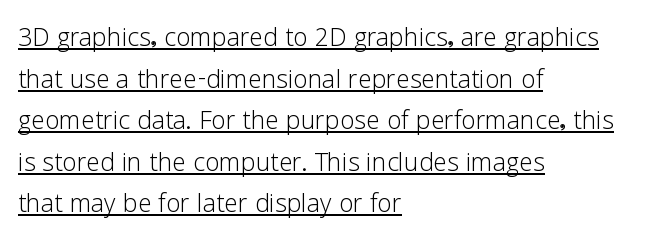
Quick note: not italic, upright. A student would call this left alignment; a typographer would say flush left, rag right. No heavy texture on the line: the type isn't bold. Examine the stroke ends and you'll find no serifs.
